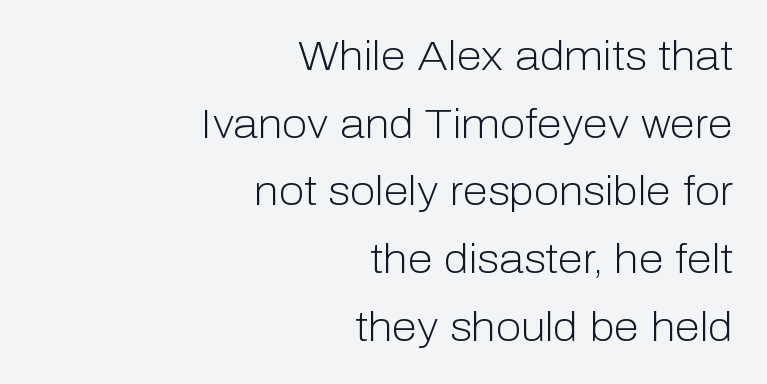
Q: Is the text bold? A: No.
Q: Is the text italic (slanted)? A: No, it is upright.
Q: Is the typeface a serif or a sans-serif typeface? A: Sans-serif.
Q: Is the text underlined? A: No.
Q: How is the paragraph aligned? A: Right-aligned.
Q: Is the spacing between letters normal or unusually wide? A: Normal.
Q: Is the spacing between lines tight, normal or loose? A: Normal.
Q: Width (condensed, normal, or wide)? A: Normal.
Q: Stroke contrast? A: Low.
Q: x-height? A: Medium.
Q: Monospaced? A: No.
